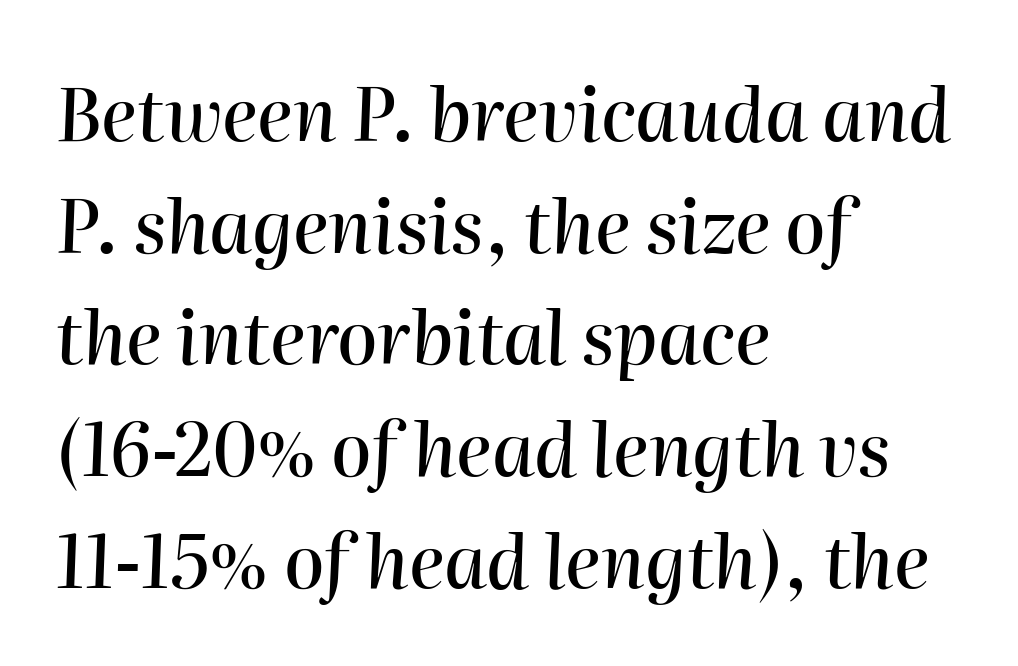
Standard letterfit; no display-style spreading of the glyphs. These lines are set flush left with a ragged right edge. The typography opts for an oblique posture over an upright one. Glance below the letters and you will spot only blank space. The rows are spaced the way most documents space them. You could not count columns in this text — the font is proportionally spaced.
